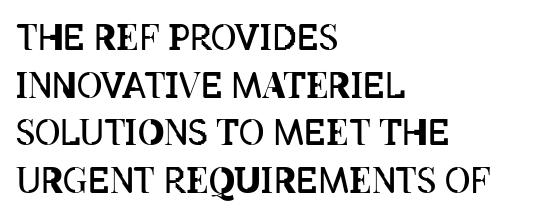
{"italic": "no", "bold": "no", "weight": "regular", "width": "condensed", "stroke_contrast": "low", "x_height": "large", "monospaced": "no", "underline": "no", "align": "left", "line_spacing": "normal", "line_spacing_ratio": 1.36, "letter_spacing": "normal", "letter_spacing_em": 0.0, "glyph_px": 35}
